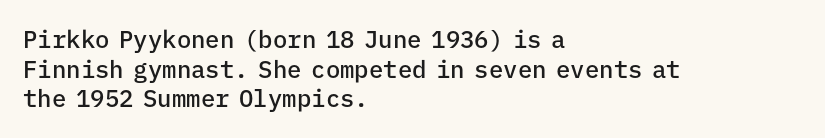
The image shows 24 px text type, upright; set left-aligned, line spacing 1.23x, normal letter spacing, not underlined.
